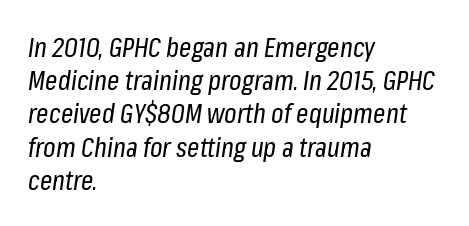
The face used here is rendered with its standard letterfit. Nothing heavy about these letters — not bold at all. Quick note: italic. Line beginnings align vertically; line endings do not. Quick note: underline off.
